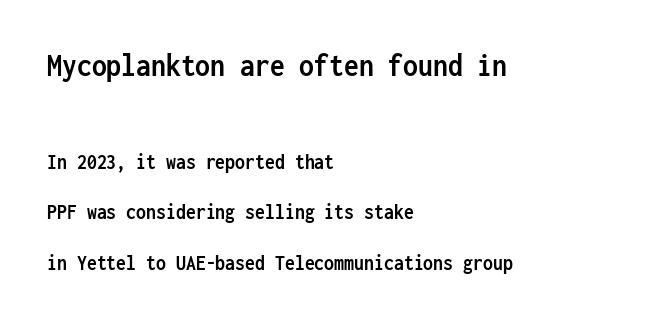
{"serif": "no", "italic": "no", "bold": "yes", "weight": "semibold", "width": "condensed", "stroke_contrast": "low", "x_height": "medium", "monospaced": "yes", "underline": "no", "align": "left", "line_spacing": "loose", "line_spacing_ratio": 2.31, "letter_spacing": "normal", "letter_spacing_em": 0.0, "larger_block": "first", "size_ratio": 1.5, "glyph_px": 33}
